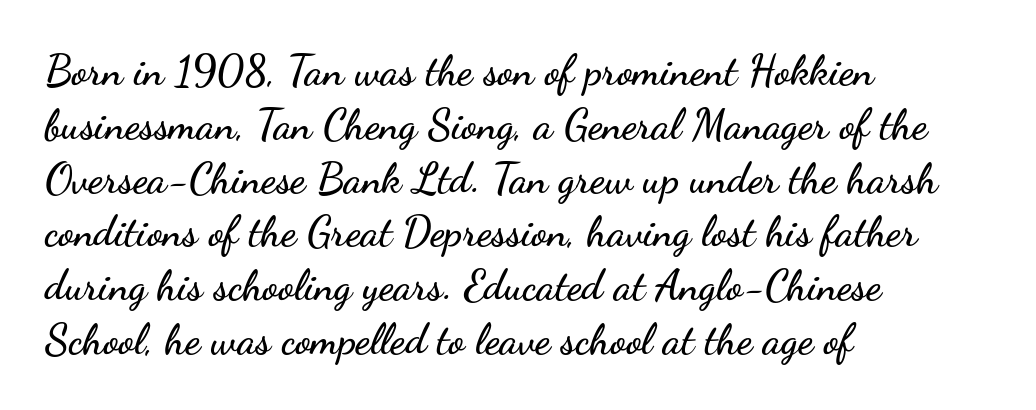
{"serif": "no", "width": "wide", "stroke_contrast": "low", "x_height": "small", "monospaced": "no", "underline": "no", "align": "left", "line_spacing": "normal", "line_spacing_ratio": 1.28, "letter_spacing": "normal", "letter_spacing_em": 0.0, "glyph_px": 42}
